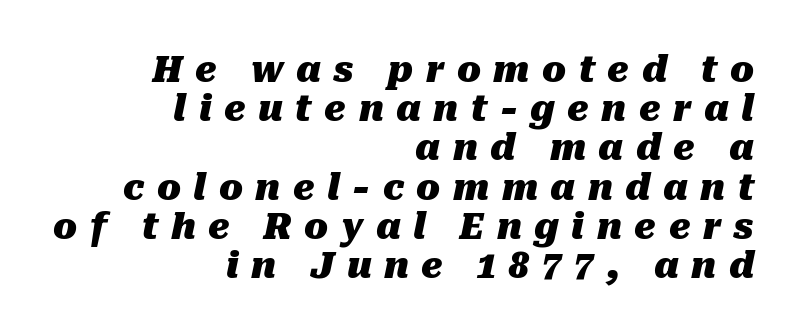
{"italic": "yes", "lean": "right", "slant_degrees": 10, "bold": "yes", "weight": "heavy", "width": "normal", "stroke_contrast": "medium", "x_height": "medium", "monospaced": "no", "underline": "no", "align": "right", "line_spacing": "tight", "line_spacing_ratio": 1.12, "letter_spacing": "wide", "letter_spacing_em": 0.36, "glyph_px": 35}
